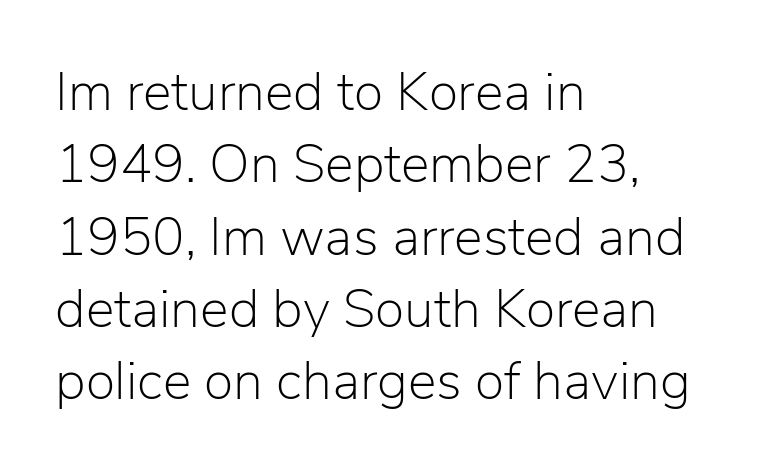
The image shows 54 px light sans-serif type, upright; set left-aligned, normal line spacing (1.34x), normal letter spacing, not underlined; low stroke contrast and a medium x-height.
